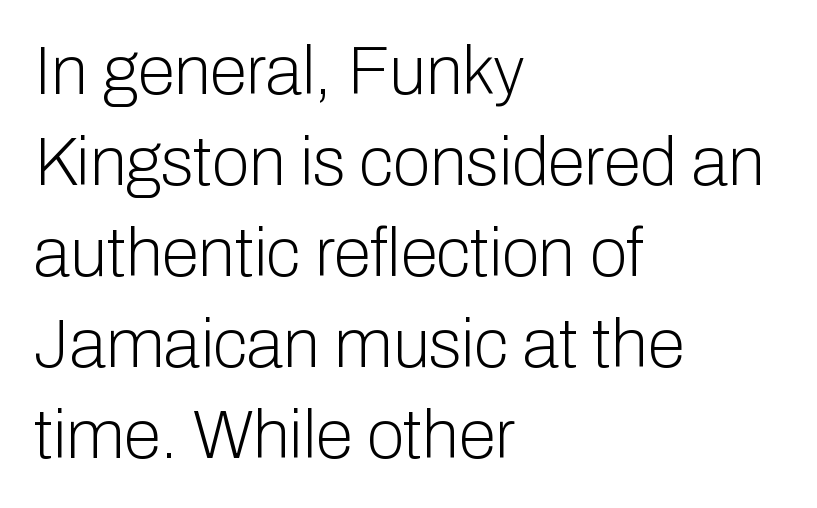
The image shows 68 px light sans-serif type, upright; set left-aligned, normal line spacing (1.34x), normal letter spacing, not underlined; low stroke contrast and a medium x-height.
